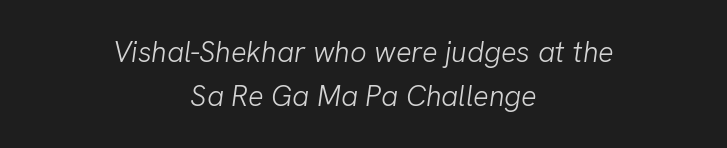
{"serif": "no", "bold": "no", "weight": "light", "width": "normal", "stroke_contrast": "low", "x_height": "medium", "monospaced": "no", "underline": "no", "align": "center", "line_spacing": "normal", "line_spacing_ratio": 1.51, "letter_spacing": "normal", "letter_spacing_em": 0.0, "glyph_px": 29}
